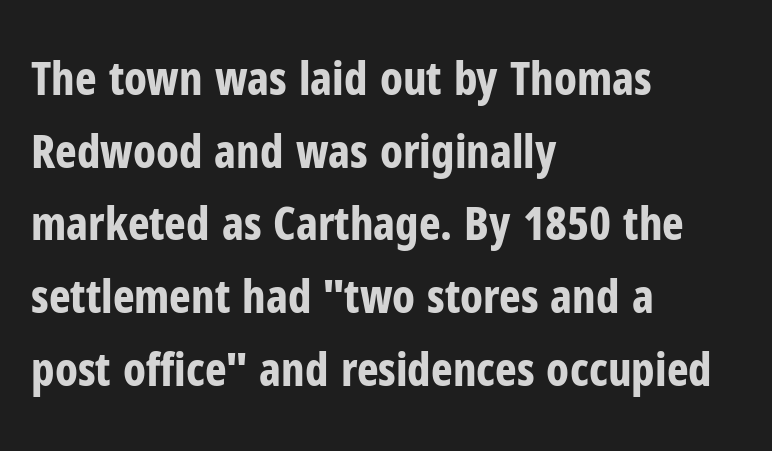
{"serif": "no", "italic": "no", "bold": "yes", "weight": "bold", "width": "condensed", "stroke_contrast": "low", "x_height": "medium", "monospaced": "no", "underline": "no", "align": "left", "line_spacing": "normal", "line_spacing_ratio": 1.58, "letter_spacing": "normal", "letter_spacing_em": 0.0, "glyph_px": 46}
